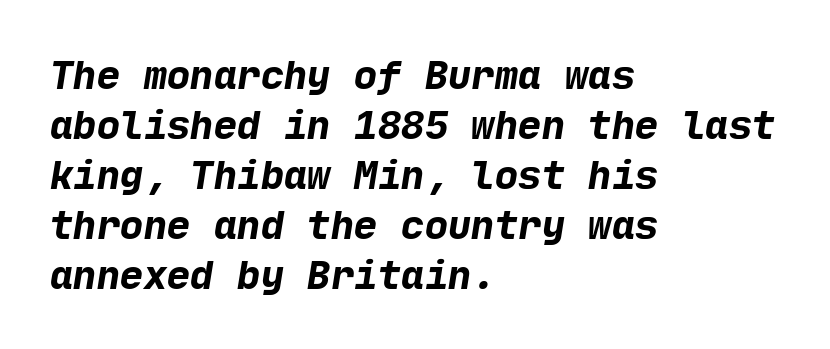
The image shows 39 px bold sans-serif type; set left-aligned, normal line spacing (1.28x), normal letter spacing, not underlined; low stroke contrast and a medium x-height.
